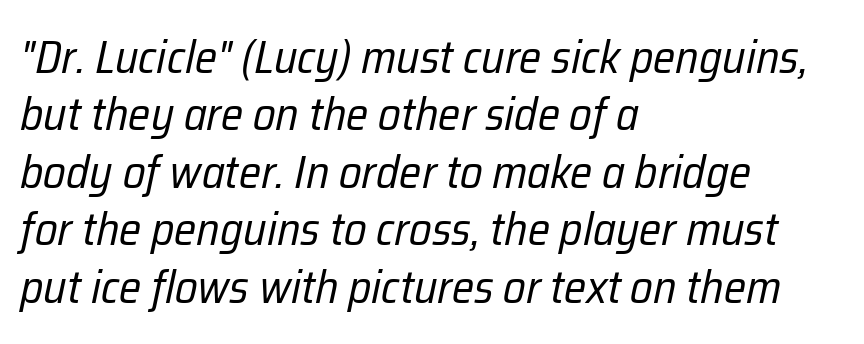
The image shows 46 px regular-weight, condensed type, italic (leaning right); set left-aligned, normal line spacing (1.25x), normal letter spacing, not underlined; low stroke contrast and a medium x-height.
